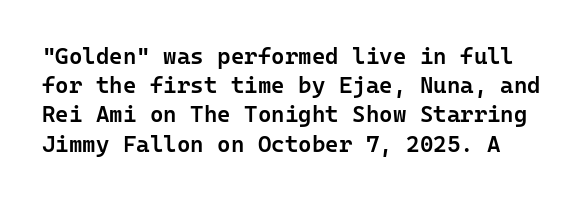
Q: Is the text bold? A: Semi-bold.
Q: Is the text italic (slanted)? A: No, it is upright.
Q: Is the text underlined? A: No.
Q: Is the spacing between letters normal or unusually wide? A: Normal.
Q: Is the spacing between lines tight, normal or loose? A: Normal.
